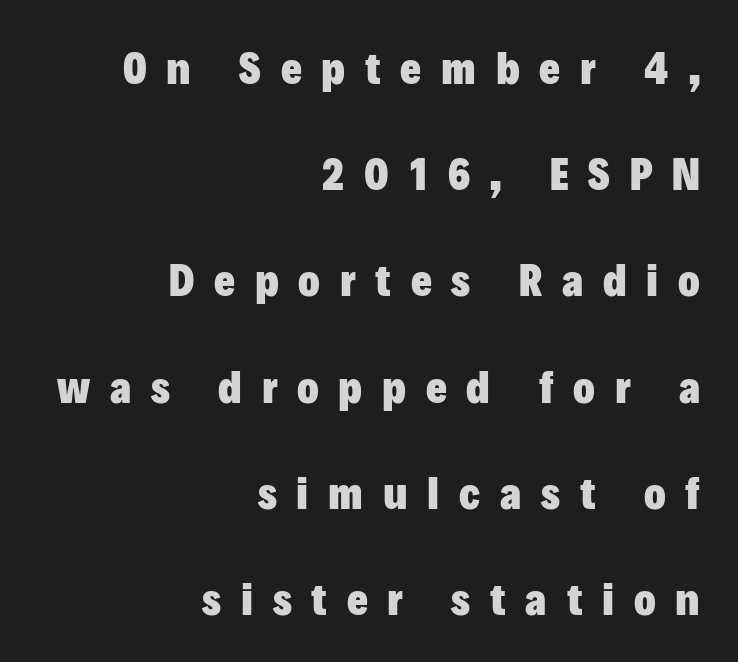
Does the lettering tilt? It doesn't — this is upright. The vertical gap from one line to the next is large. The rendering anchors every line to the right-hand side. Pretty heavy lettering here — definitely bold. Nothing sits at the stroke ends, so this counts as sans-serif. Decoration check: the copy has no underline.
